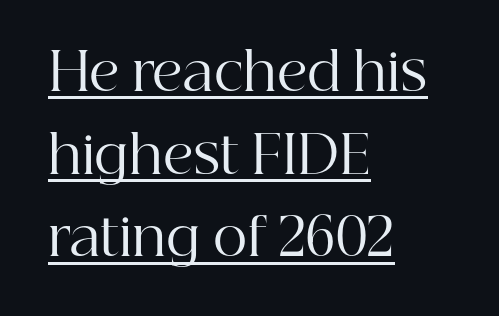
The axis of the letterforms is exactly vertical. The letterforms sit at book weight or below. Baseline-to-baseline distance is the conventional proportion of letter height. The rendered words wear a rule along their underside. Each letter's strokes conclude with small projecting serifs. The paragraph shown leans on its left margin.
